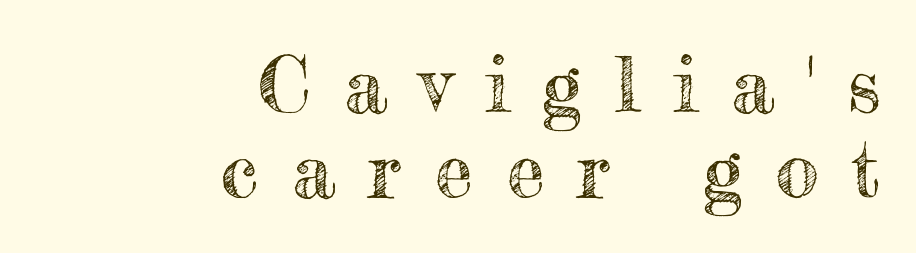
{"italic": "no", "width": "normal", "x_height": "small", "monospaced": "no", "underline": "no", "align": "right", "line_spacing": "tight", "line_spacing_ratio": 1.1, "letter_spacing": "wide", "letter_spacing_em": 0.43, "glyph_px": 77}
